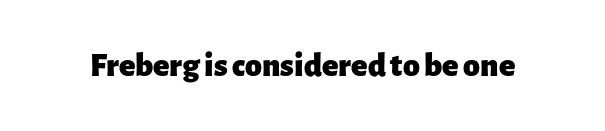
{"serif": "no", "italic": "no", "bold": "yes", "weight": "heavy", "width": "normal", "stroke_contrast": "low", "x_height": "medium", "monospaced": "no", "underline": "no", "letter_spacing": "normal", "letter_spacing_em": 0.0, "glyph_px": 34}
